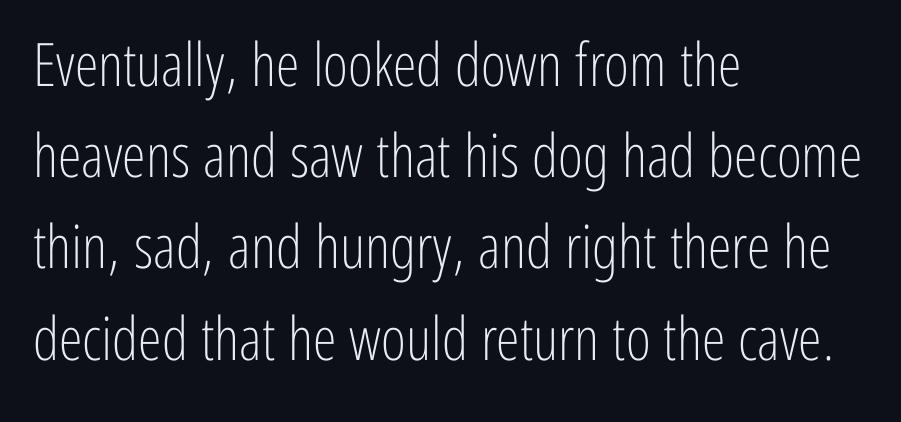
The image shows 60 px light, condensed sans-serif type, upright; set left-aligned, normal line spacing (1.52x), normal letter spacing, not underlined; low stroke contrast and a medium x-height.
